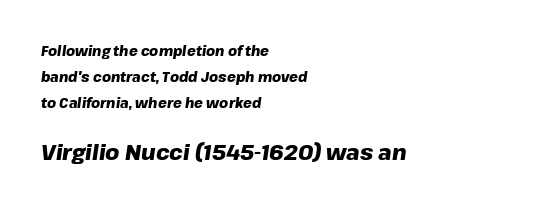
The passage is arranged the way most books set body copy — flush left. Characters are canted at an angle relative to the baseline's perpendicular. Typesetter's note — lower block bumped up in size, upper block left smaller. The specimen omits any rule beneath the text block's lines. The typesetting leans heavy: a genuine bold.
